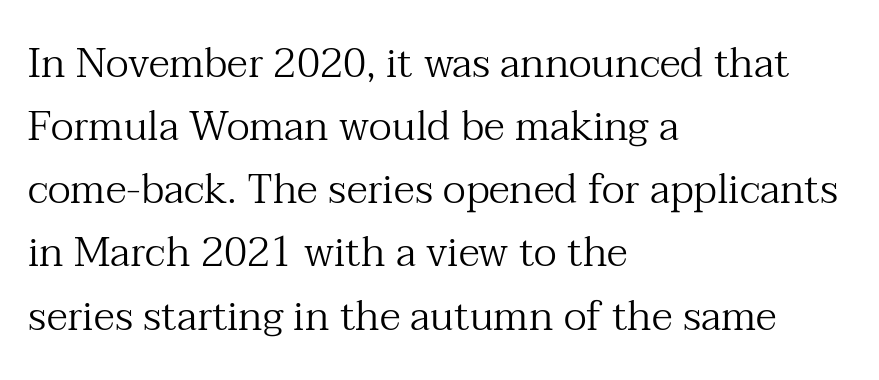
The rag falls on the right side of this text block. Nothing unusual about the tracking: characters are spaced as the font intends. Think of a printed novel: that variable character pitch is what you see here. Vertical strokes here are truly vertical. One glance says typical: line gaps are just what's usual. The glyphs are unaccompanied by any horizontal stroke below them.
